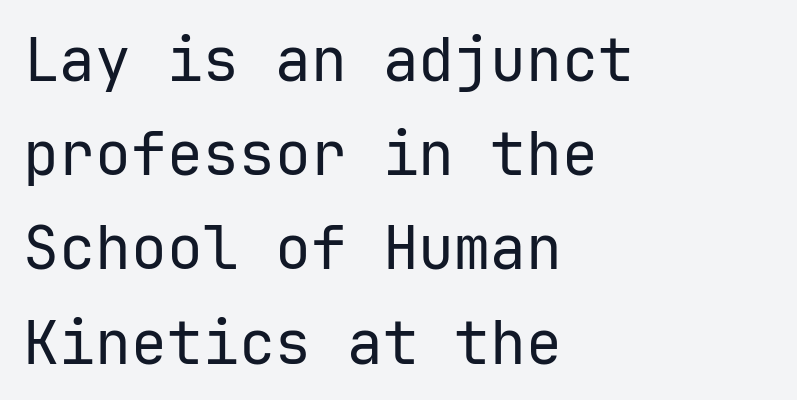
This reads as an unemphasized weight, regular at the heaviest. Nope, not italic — everything's standing straight. Notice how the passage keeps a crisp vertical edge on the left only. Default kerning and tracking; the words read as compact shapes.
